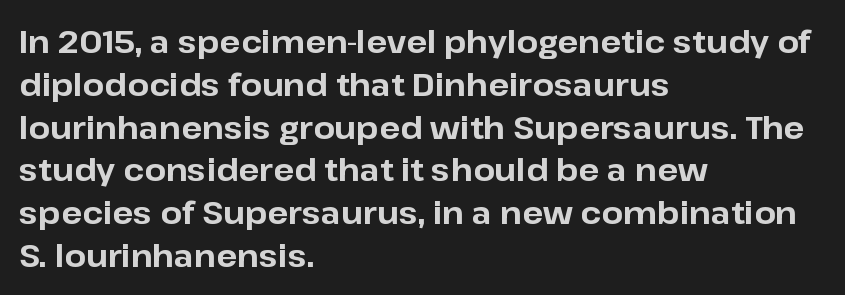
Q: Is the text bold? A: Yes.
Q: Is the text italic (slanted)? A: No, it is upright.
Q: Is the typeface a serif or a sans-serif typeface? A: Sans-serif.
Q: Is the text underlined? A: No.
Q: How is the paragraph aligned? A: Left-aligned.
Q: Is the spacing between letters normal or unusually wide? A: Normal.
Q: Is the spacing between lines tight, normal or loose? A: Normal.
Q: Width (condensed, normal, or wide)? A: Normal.
Q: Stroke contrast? A: Low.
Q: x-height? A: Medium.
Q: Monospaced? A: No.
